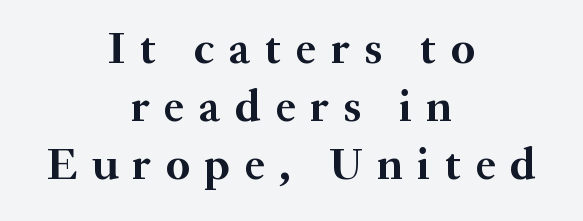
{"serif": "yes", "italic": "no", "bold": "yes", "weight": "semibold", "width": "normal", "stroke_contrast": "medium", "x_height": "small", "monospaced": "no", "underline": "no", "align": "center", "line_spacing": "normal", "line_spacing_ratio": 1.29, "letter_spacing": "wide", "letter_spacing_em": 0.33, "glyph_px": 45}
